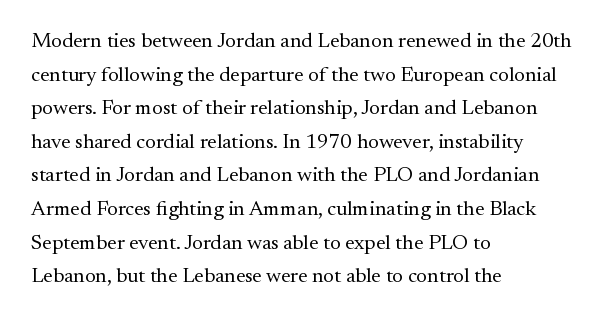
{"italic": "no", "bold": "no", "underline": "no", "align": "left", "line_spacing": "normal", "line_spacing_ratio": 1.6, "letter_spacing": "normal", "letter_spacing_em": 0.0, "glyph_px": 21}
